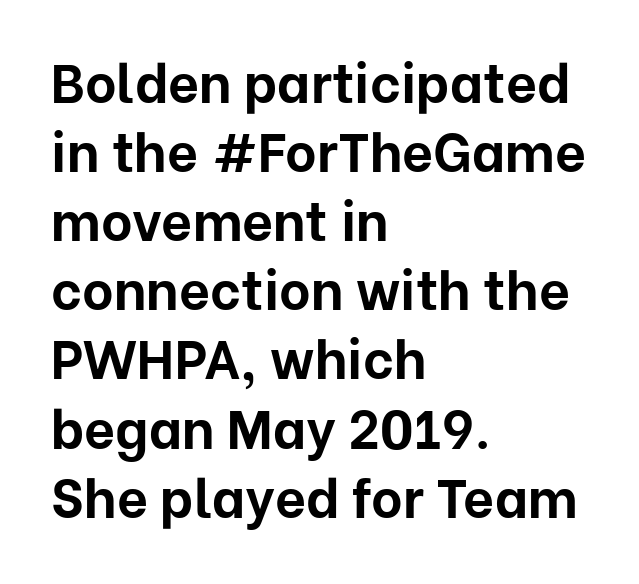
Q: Is the text bold? A: Yes.
Q: Is the text italic (slanted)? A: No, it is upright.
Q: Is the typeface a serif or a sans-serif typeface? A: Sans-serif.
Q: Is the text underlined? A: No.
Q: How is the paragraph aligned? A: Left-aligned.
Q: Is the spacing between letters normal or unusually wide? A: Normal.
Q: Is the spacing between lines tight, normal or loose? A: Normal.
Q: Width (condensed, normal, or wide)? A: Normal.
Q: Stroke contrast? A: Low.
Q: x-height? A: Medium.
Q: Monospaced? A: No.
